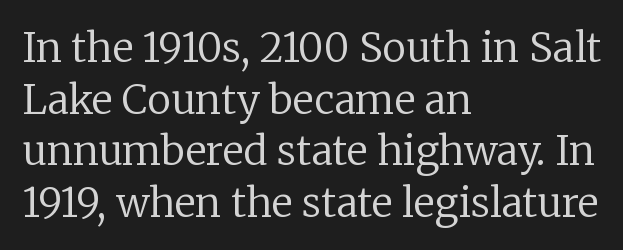
The image shows 40 px regular-weight serif type, upright; set left-aligned, normal line spacing (1.29x), normal letter spacing, not underlined; low stroke contrast and a medium x-height.
